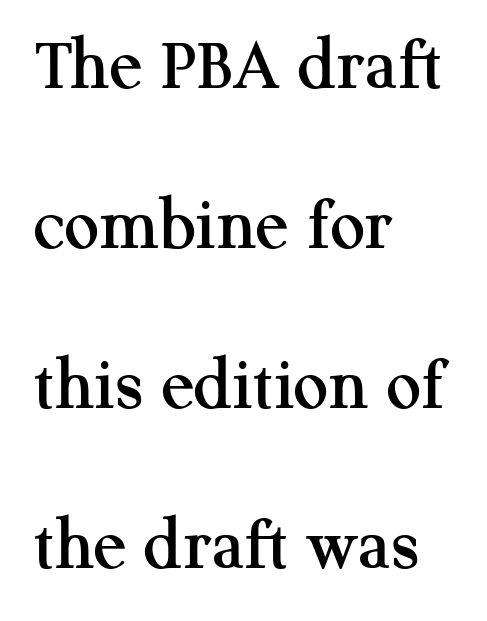
Default kerning and tracking; the words read as compact shapes. The letters stand upright; this is a roman face. The rendering uses natural spacing where letterforms have individual widths. Loosely led — the rows are spread out. Where is the straight margin? On the left.
